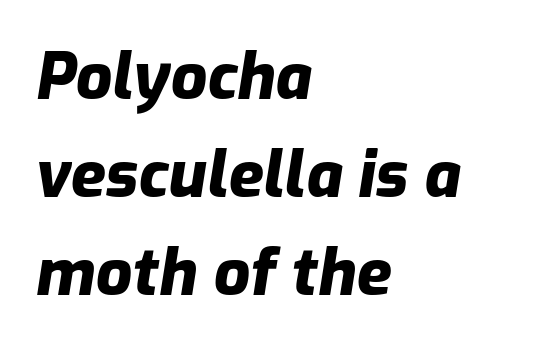
Q: Is the text bold? A: Yes.
Q: Is the text italic (slanted)? A: Yes, it leans right by about 9 degrees.
Q: Is the text underlined? A: No.
Q: How is the paragraph aligned? A: Left-aligned.
Q: Is the spacing between letters normal or unusually wide? A: Normal.
Q: Is the spacing between lines tight, normal or loose? A: Normal.
Q: Width (condensed, normal, or wide)? A: Normal.
Q: Stroke contrast? A: Low.
Q: x-height? A: Medium.
Q: Monospaced? A: No.
